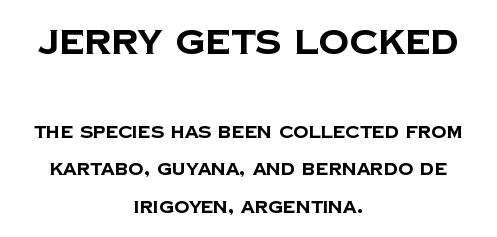
{"serif": "no", "bold": "yes", "weight": "bold", "width": "normal", "stroke_contrast": "low", "x_height": "large", "monospaced": "no", "underline": "no", "align": "center", "line_spacing": "loose", "line_spacing_ratio": 2.2, "letter_spacing": "normal", "letter_spacing_em": 0.0, "larger_block": "first", "size_ratio": 2.0, "glyph_px": 34}
